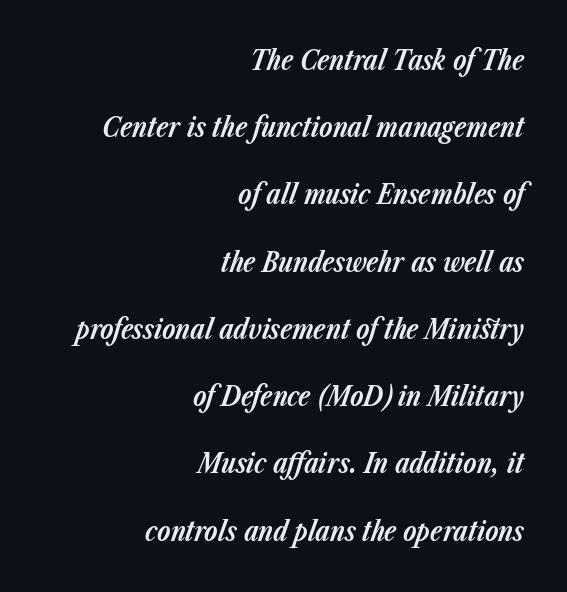
The text block is weighted toward the right margin, trailing off unevenly leftward. Every character sits at an angle, as italics do. The strokes are fattened all the way to bold. You could call the tracking neutral — neither tight nor loose. Rows of type keep a wide berth in the vertical direction.
